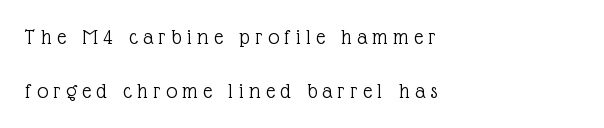
Q: Is the text bold? A: No.
Q: Is the text italic (slanted)? A: No, it is upright.
Q: Is the text underlined? A: No.
Q: How is the paragraph aligned? A: Left-aligned.
Q: Is the spacing between letters normal or unusually wide? A: Unusually wide.
Q: Is the spacing between lines tight, normal or loose? A: Loose.
